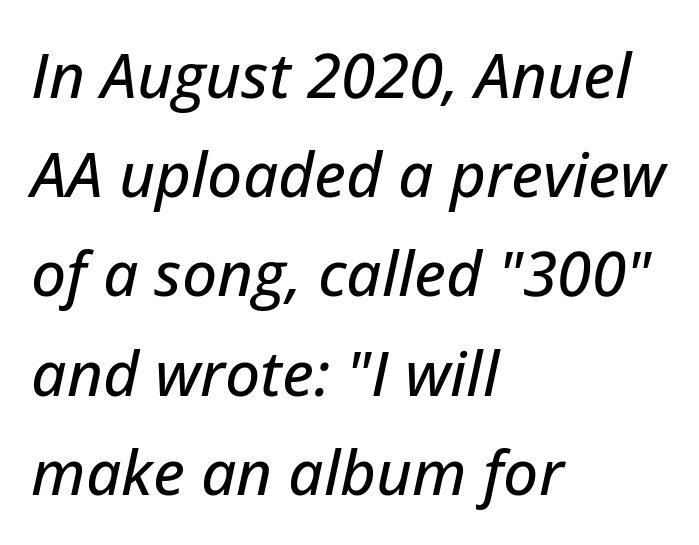
Q: Is the text italic (slanted)? A: Yes, it leans right by about 12 degrees.
Q: Is the text underlined? A: No.
Q: How is the paragraph aligned? A: Left-aligned.
Q: Is the spacing between letters normal or unusually wide? A: Normal.
Q: Is the spacing between lines tight, normal or loose? A: Normal.
Q: Width (condensed, normal, or wide)? A: Normal.
Q: Stroke contrast? A: Low.
Q: x-height? A: Medium.
Q: Monospaced? A: No.
